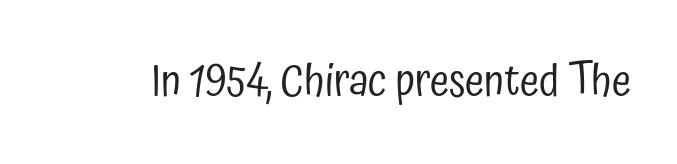
Q: Is the text bold? A: No.
Q: Is the text italic (slanted)? A: No, it is upright.
Q: Is the typeface a serif or a sans-serif typeface? A: Sans-serif.
Q: Is the text underlined? A: No.
Q: Is the spacing between letters normal or unusually wide? A: Normal.
Q: Width (condensed, normal, or wide)? A: Condensed.
Q: Stroke contrast? A: Low.
Q: x-height? A: Medium.
Q: Monospaced? A: No.
